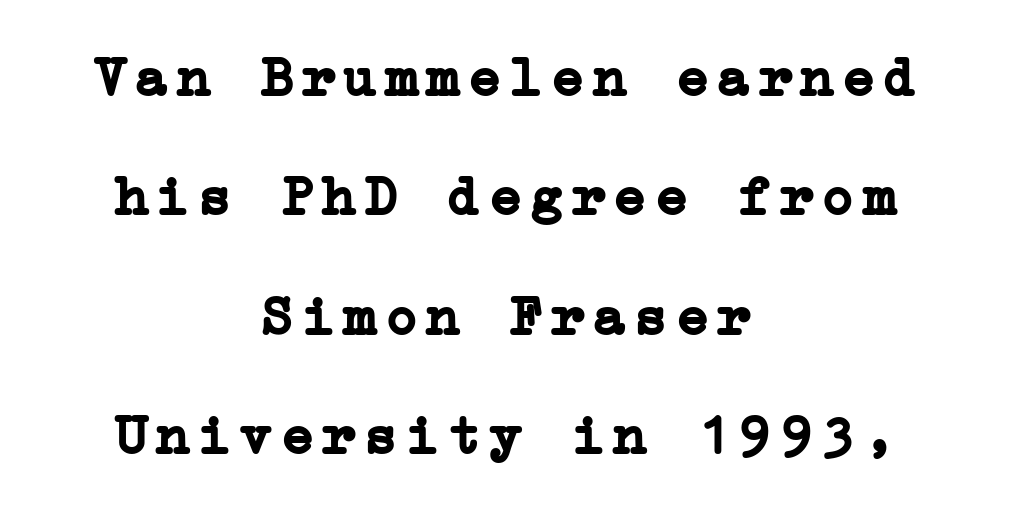
Q: Is the text bold? A: Yes.
Q: Is the text italic (slanted)? A: No, it is upright.
Q: Is the typeface a serif or a sans-serif typeface? A: Serif.
Q: Is the text underlined? A: No.
Q: How is the paragraph aligned? A: Centered.
Q: Is the spacing between lines tight, normal or loose? A: Loose.
Q: Width (condensed, normal, or wide)? A: Normal.
Q: Stroke contrast? A: Low.
Q: x-height? A: Medium.
